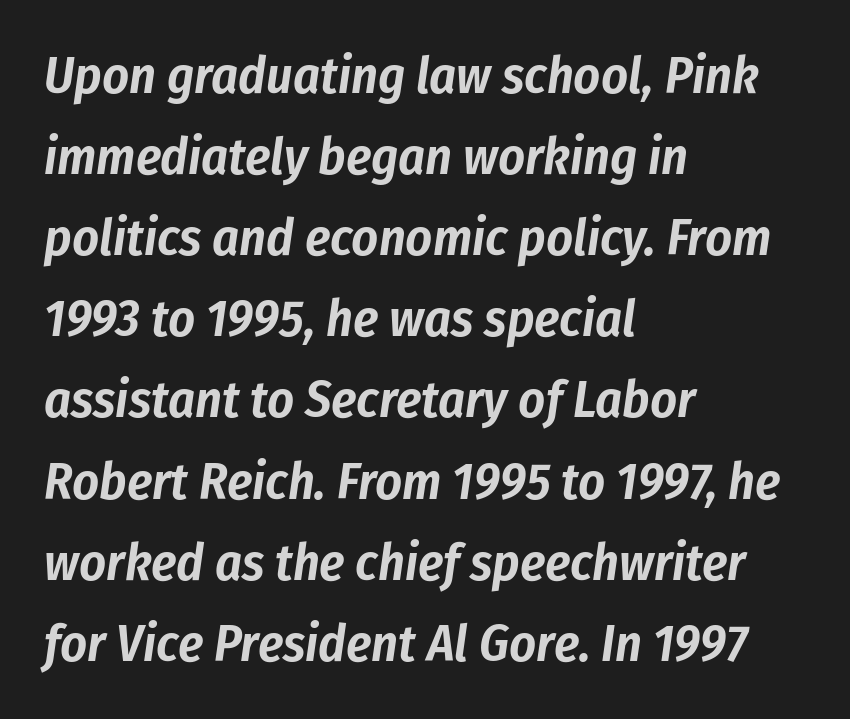
{"italic": "yes", "lean": "right", "slant_degrees": 8, "width": "condensed", "stroke_contrast": "low", "x_height": "medium", "monospaced": "no", "underline": "no", "align": "left", "line_spacing": "normal", "line_spacing_ratio": 1.56, "letter_spacing": "normal", "letter_spacing_em": 0.0, "glyph_px": 52}
